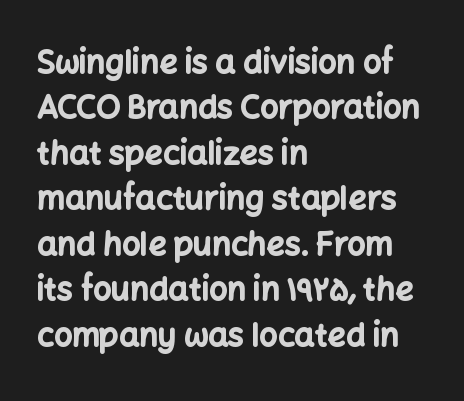
{"serif": "no", "italic": "no", "bold": "yes", "weight": "bold", "width": "normal", "stroke_contrast": "low", "x_height": "medium", "monospaced": "no", "underline": "no", "align": "left", "line_spacing": "normal", "line_spacing_ratio": 1.42, "letter_spacing": "normal", "letter_spacing_em": 0.0, "glyph_px": 32}
